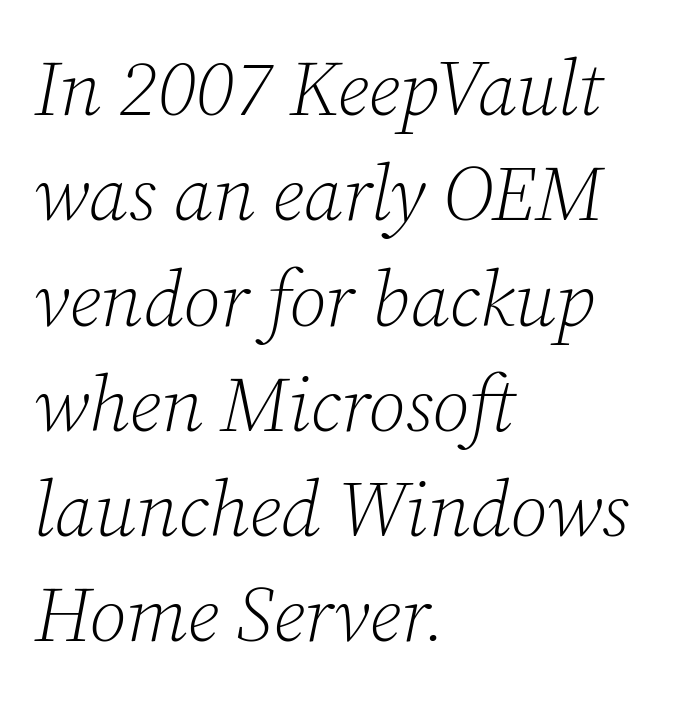
Q: Is the text bold? A: No.
Q: Is the text italic (slanted)? A: Yes, it leans right by about 12 degrees.
Q: Is the typeface a serif or a sans-serif typeface? A: Serif.
Q: Is the text underlined? A: No.
Q: How is the paragraph aligned? A: Left-aligned.
Q: Is the spacing between letters normal or unusually wide? A: Normal.
Q: Is the spacing between lines tight, normal or loose? A: Normal.
Q: Width (condensed, normal, or wide)? A: Normal.
Q: Stroke contrast? A: Low.
Q: x-height? A: Medium.
Q: Monospaced? A: No.
